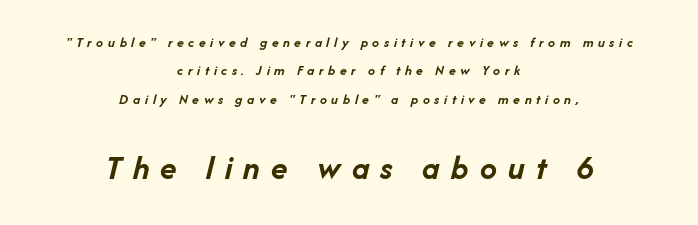
{"italic": "yes", "lean": "right", "slant_degrees": 14, "bold": "yes", "weight": "semibold", "width": "normal", "stroke_contrast": "low", "x_height": "medium", "monospaced": "no", "underline": "no", "align": "center", "line_spacing": "loose", "line_spacing_ratio": 2.02, "letter_spacing": "wide", "letter_spacing_em": 0.33, "larger_block": "second", "size_ratio": 2.43, "glyph_px": 34}
